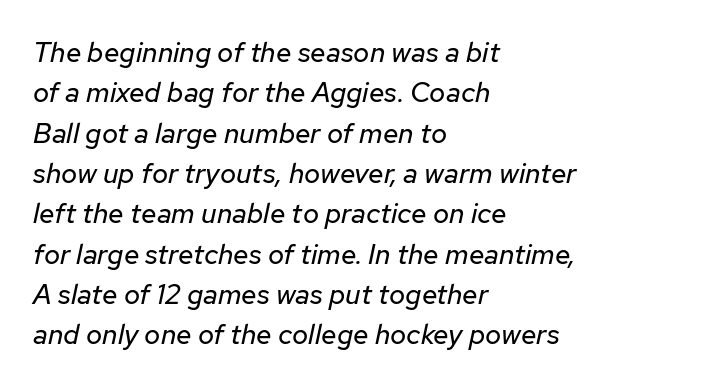
Q: Is the text bold? A: No.
Q: Is the text italic (slanted)? A: Yes, it leans right by about 12 degrees.
Q: Is the text underlined? A: No.
Q: How is the paragraph aligned? A: Left-aligned.
Q: Is the spacing between letters normal or unusually wide? A: Normal.
Q: Is the spacing between lines tight, normal or loose? A: Normal.
Q: Width (condensed, normal, or wide)? A: Normal.
Q: Stroke contrast? A: Low.
Q: x-height? A: Medium.
Q: Monospaced? A: No.
